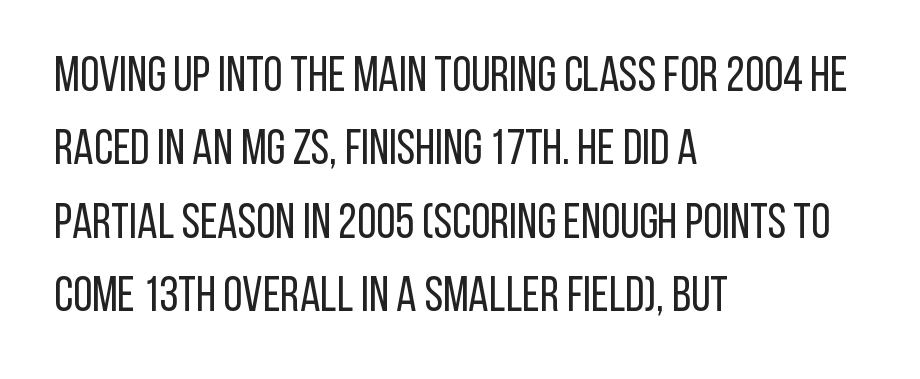
The letters look calm and open, with moderate or lighter stems. A student would call this left alignment; a typographer would say flush left, rag right. A normal amount of white space separates one row of letters from the next. Here the designer chose a conventional face with non-uniform glyph widths.
